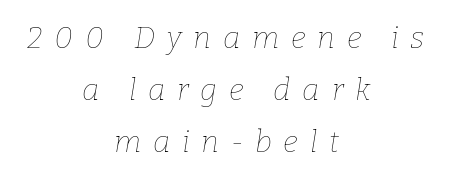
{"italic": "yes", "lean": "right", "slant_degrees": 9, "bold": "no", "weight": "thin", "width": "normal", "stroke_contrast": "low", "x_height": "medium", "monospaced": "no", "underline": "no", "align": "center", "line_spacing_ratio": 1.74, "letter_spacing": "wide", "letter_spacing_em": 0.39, "glyph_px": 30}
